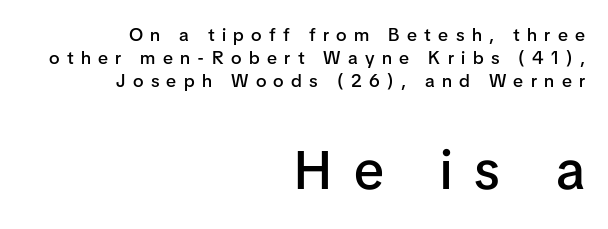
Q: Is the text bold? A: Semi-bold.
Q: Is the text italic (slanted)? A: No, it is upright.
Q: Is the typeface a serif or a sans-serif typeface? A: Sans-serif.
Q: Is the text underlined? A: No.
Q: How is the paragraph aligned? A: Right-aligned.
Q: Is the spacing between letters normal or unusually wide? A: Unusually wide.
Q: Is the spacing between lines tight, normal or loose? A: Normal.
Q: Which block of text is set in a larger size, the first (top) or the second (bottom)? A: The second (bottom) one.
Q: Width (condensed, normal, or wide)? A: Normal.
Q: Stroke contrast? A: Low.
Q: x-height? A: Medium.
Q: Monospaced? A: No.
